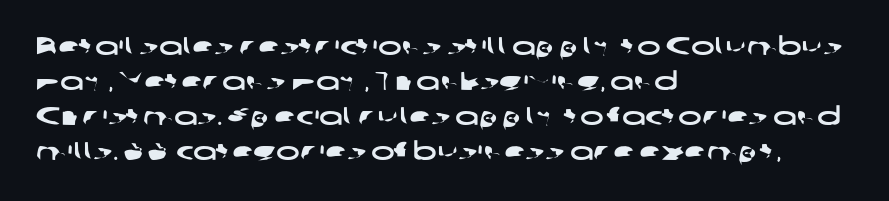
Q: Is the text underlined? A: No.
Q: How is the paragraph aligned? A: Left-aligned.
Q: Is the spacing between letters normal or unusually wide? A: Normal.
Q: Is the spacing between lines tight, normal or loose? A: Normal.
